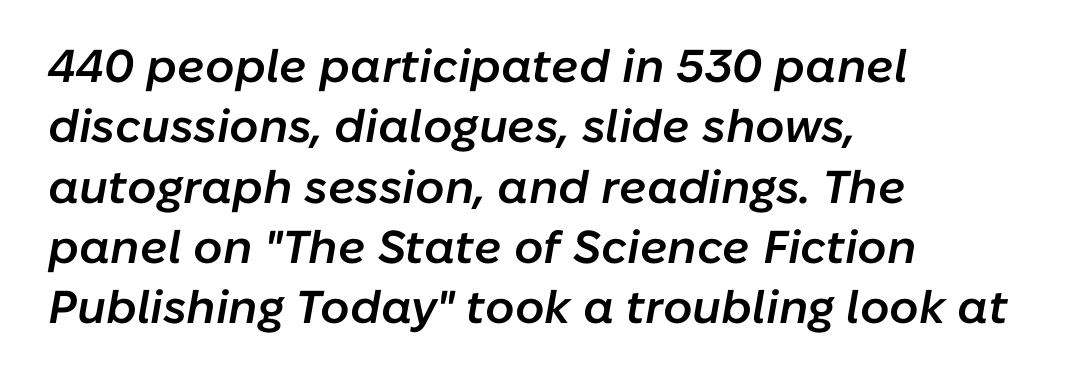
{"italic": "yes", "lean": "right", "slant_degrees": 10, "bold": "semi", "weight": "semibold", "width": "normal", "stroke_contrast": "low", "x_height": "medium", "monospaced": "no", "underline": "no", "align": "left", "line_spacing": "normal", "line_spacing_ratio": 1.31, "letter_spacing": "normal", "letter_spacing_em": 0.0, "glyph_px": 46}
